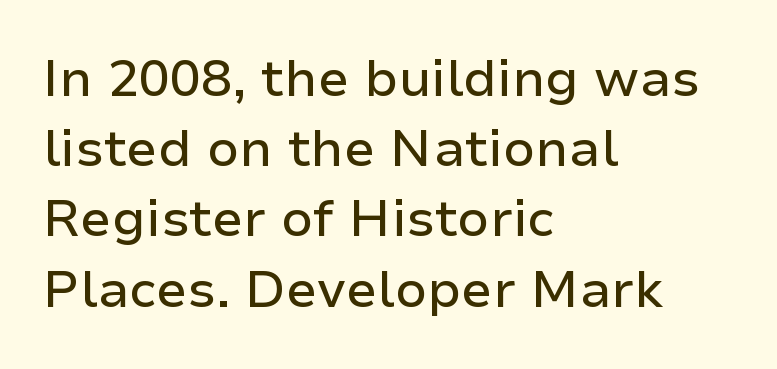
{"serif": "no", "italic": "no", "width": "normal", "stroke_contrast": "low", "x_height": "medium", "monospaced": "no", "underline": "no", "align": "left", "line_spacing": "normal", "line_spacing_ratio": 1.35, "letter_spacing": "normal", "letter_spacing_em": 0.0, "glyph_px": 52}
